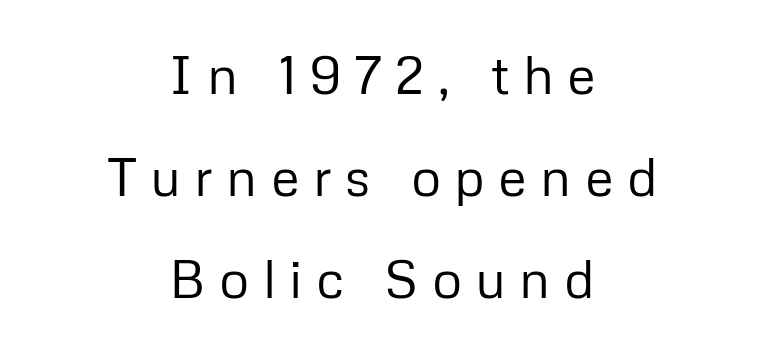
The image shows 53 px regular-weight sans-serif type, upright; set centered, loose line spacing (1.92x), unusually wide letter spacing (+0.25 em), not underlined; low stroke contrast and a medium x-height.
